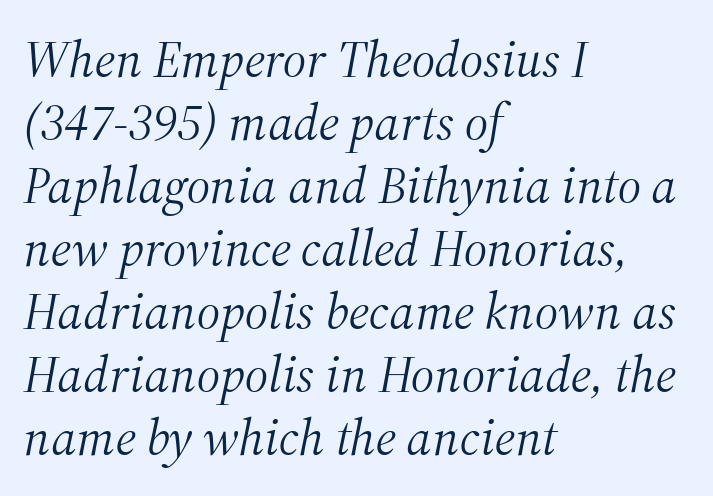
Q: Is the text bold? A: No.
Q: Is the text italic (slanted)? A: Yes, it leans right by about 12 degrees.
Q: Is the typeface a serif or a sans-serif typeface? A: Serif.
Q: Is the text underlined? A: No.
Q: How is the paragraph aligned? A: Left-aligned.
Q: Is the spacing between letters normal or unusually wide? A: Normal.
Q: Width (condensed, normal, or wide)? A: Normal.
Q: Stroke contrast? A: Medium.
Q: x-height? A: Medium.
Q: Monospaced? A: No.
